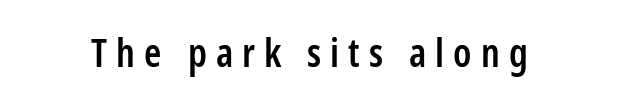
Q: Is the text bold? A: Semi-bold.
Q: Is the text italic (slanted)? A: No, it is upright.
Q: Is the typeface a serif or a sans-serif typeface? A: Sans-serif.
Q: Is the text underlined? A: No.
Q: Is the spacing between letters normal or unusually wide? A: Unusually wide.
Q: Width (condensed, normal, or wide)? A: Condensed.
Q: Stroke contrast? A: Low.
Q: x-height? A: Medium.
Q: Monospaced? A: No.
